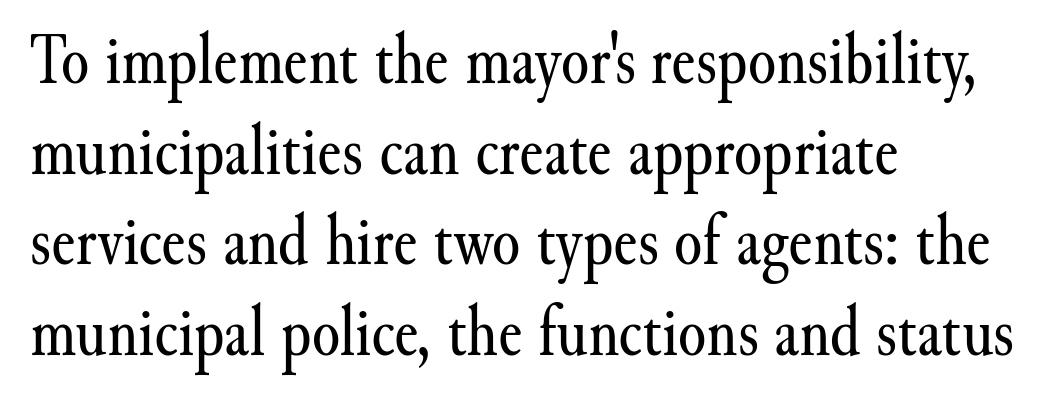
{"serif": "yes", "italic": "no", "bold": "no", "weight": "regular", "width": "normal", "stroke_contrast": "medium", "x_height": "small", "monospaced": "no", "underline": "no", "align": "left", "line_spacing": "normal", "line_spacing_ratio": 1.26, "letter_spacing": "normal", "letter_spacing_em": 0.0, "glyph_px": 72}
